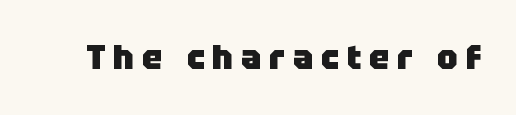
The passage shown is typed in a proportional face where columns would drift. Underline: absent. The rendering shows plain stroke endings on the letterforms — a sans-serif design. When letters stand straight like this, we call the style roman or upright.
